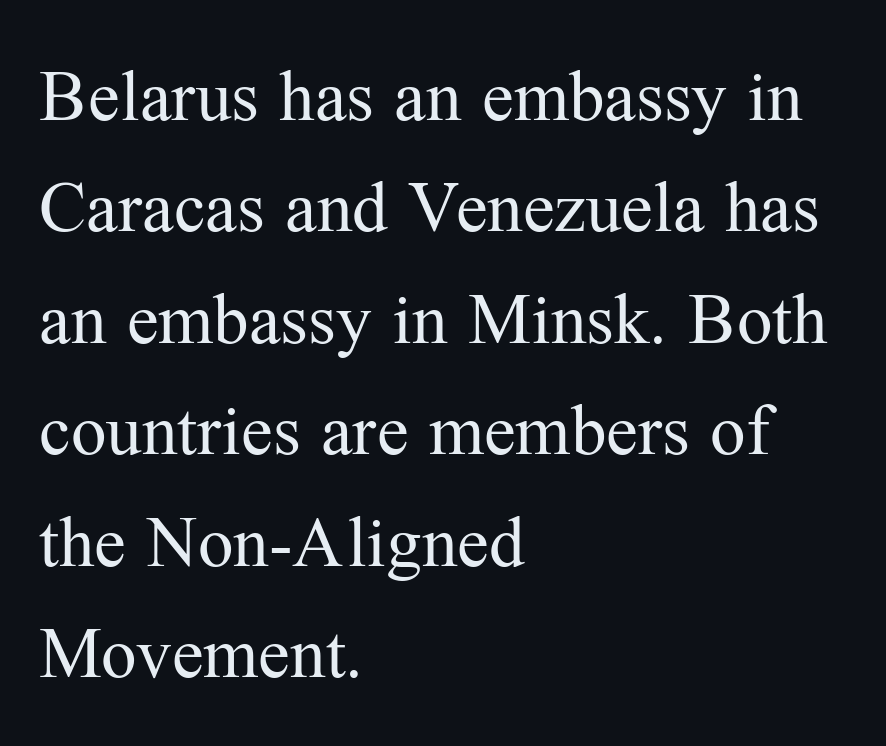
Q: Is the text bold? A: No.
Q: Is the text italic (slanted)? A: No, it is upright.
Q: Is the typeface a serif or a sans-serif typeface? A: Serif.
Q: Is the text underlined? A: No.
Q: How is the paragraph aligned? A: Left-aligned.
Q: Is the spacing between letters normal or unusually wide? A: Normal.
Q: Is the spacing between lines tight, normal or loose? A: Normal.
Q: Width (condensed, normal, or wide)? A: Normal.
Q: Stroke contrast? A: Medium.
Q: x-height? A: Medium.
Q: Monospaced? A: No.
